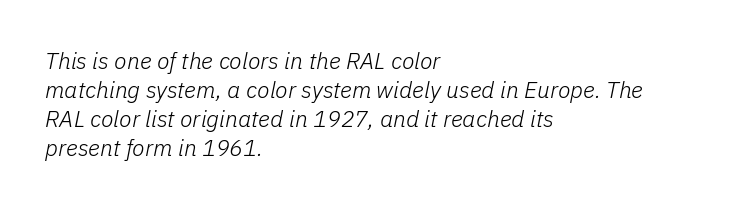
{"italic": "yes", "lean": "right", "slant_degrees": 11, "bold": "no", "underline": "no", "align": "left", "line_spacing": "normal", "line_spacing_ratio": 1.26, "letter_spacing": "normal", "letter_spacing_em": 0.0, "glyph_px": 23}
